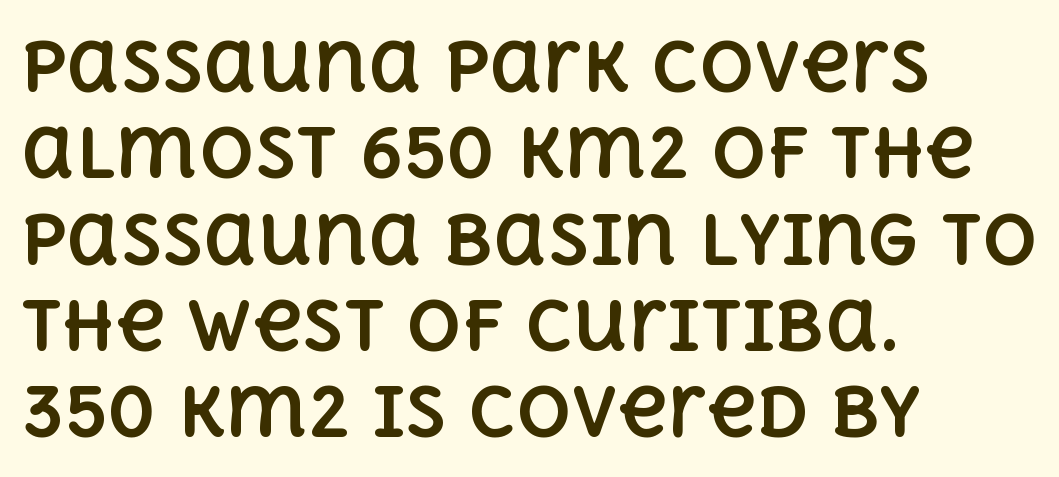
Q: Is the text bold? A: Yes.
Q: Is the text italic (slanted)? A: No, it is upright.
Q: Is the text underlined? A: No.
Q: How is the paragraph aligned? A: Left-aligned.
Q: Is the spacing between letters normal or unusually wide? A: Normal.
Q: Is the spacing between lines tight, normal or loose? A: Normal.
Q: Width (condensed, normal, or wide)? A: Normal.
Q: x-height? A: Large.
Q: Monospaced? A: No.
